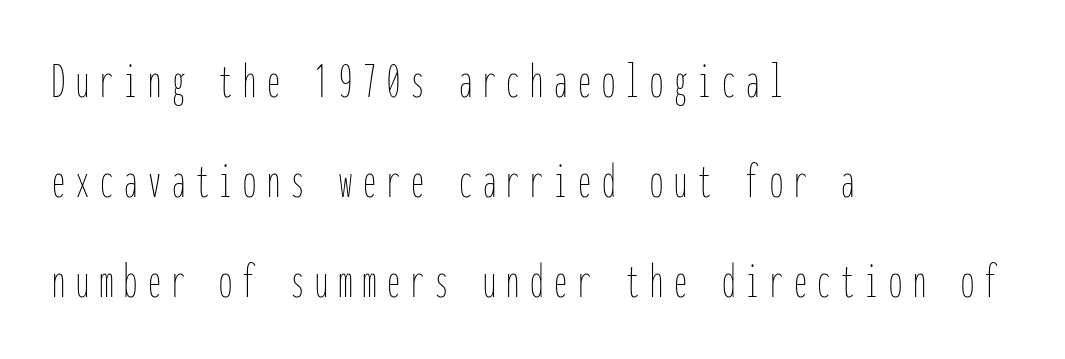
Q: Is the text bold? A: No.
Q: Is the text italic (slanted)? A: No, it is upright.
Q: Is the text underlined? A: No.
Q: How is the paragraph aligned? A: Left-aligned.
Q: Is the spacing between letters normal or unusually wide? A: Unusually wide.
Q: Is the spacing between lines tight, normal or loose? A: Loose.
Q: Width (condensed, normal, or wide)? A: Condensed.
Q: Stroke contrast? A: Low.
Q: x-height? A: Medium.
Q: Monospaced? A: Yes.
